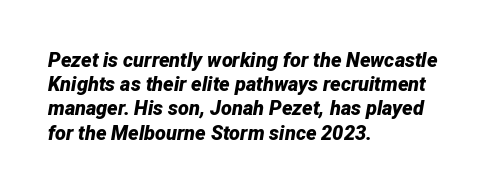
The letters sit at their default tracking, neither squeezed nor spread. The baseline area is clear. Heavy, bold letterforms. An italicized treatment has been applied to the whole sample. The paragraph shown leans on its left margin.
